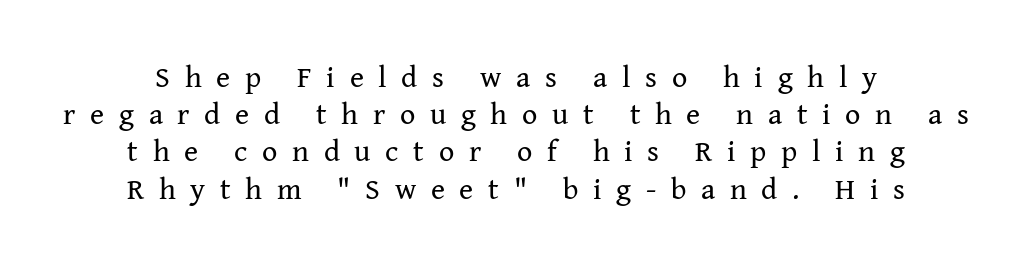
The image shows 30 px regular-weight serif type, upright; set centered, line spacing 1.24x, unusually wide letter spacing (+0.49 em), not underlined; medium stroke contrast and a medium x-height.
